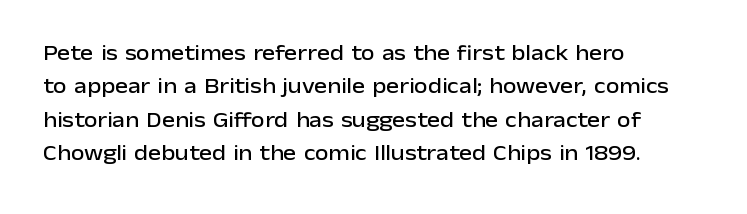
The image shows 22 px text type, upright; set left-aligned, normal line spacing (1.52x), normal letter spacing, not underlined.
